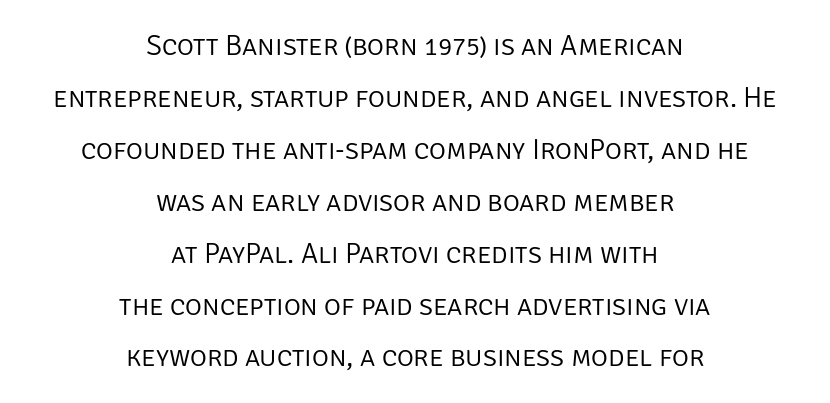
The typesetter chose a symmetrical, centered arrangement here. These lines are rendered in a variable-pitch font. The gaps between neighbouring characters are ordinary and unremarkable. This is the regular roman posture of the typeface. Unlike a traditional serif, this face leaves its strokes unadorned.
